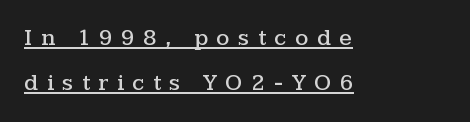
{"italic": "no", "underline": "yes", "align": "left", "line_spacing": "loose", "line_spacing_ratio": 1.96, "letter_spacing": "wide", "letter_spacing_em": 0.38, "glyph_px": 23}
